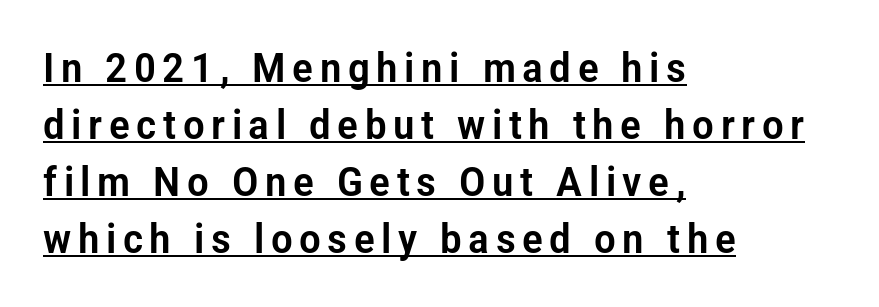
{"serif": "no", "italic": "no", "width": "condensed", "stroke_contrast": "low", "x_height": "medium", "monospaced": "no", "underline": "yes", "align": "left", "line_spacing": "normal", "line_spacing_ratio": 1.39, "glyph_px": 41}
